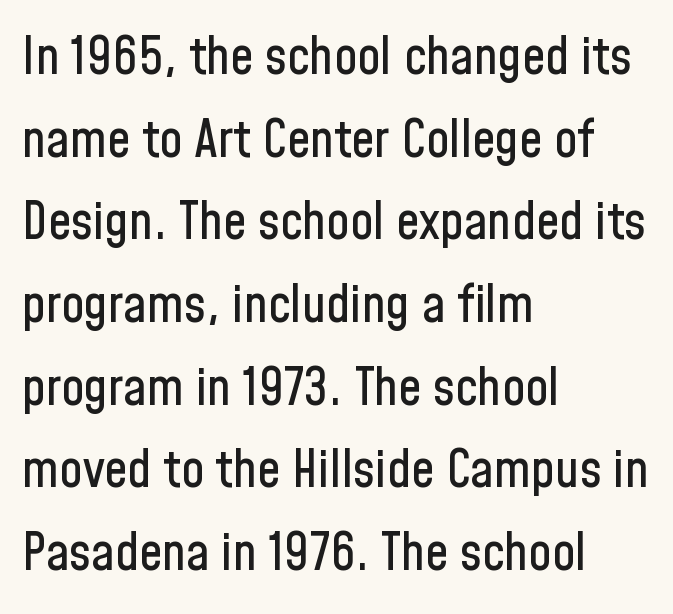
{"serif": "no", "italic": "no", "width": "condensed", "stroke_contrast": "low", "x_height": "medium", "monospaced": "no", "underline": "no", "align": "left", "line_spacing": "normal", "line_spacing_ratio": 1.59, "letter_spacing": "normal", "letter_spacing_em": 0.0, "glyph_px": 52}
